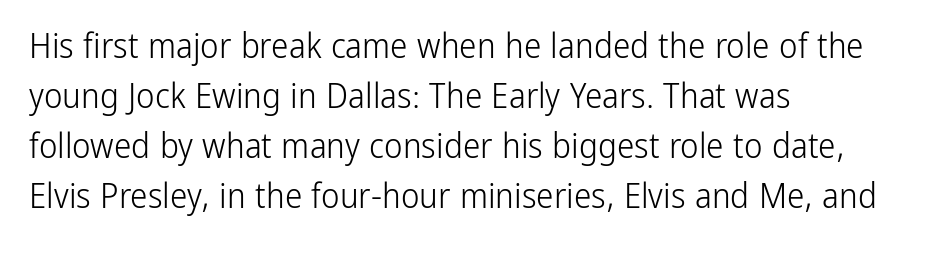
Q: Is the text bold? A: No.
Q: Is the text italic (slanted)? A: No, it is upright.
Q: Is the typeface a serif or a sans-serif typeface? A: Sans-serif.
Q: Is the text underlined? A: No.
Q: How is the paragraph aligned? A: Left-aligned.
Q: Is the spacing between letters normal or unusually wide? A: Normal.
Q: Is the spacing between lines tight, normal or loose? A: Normal.
Q: Width (condensed, normal, or wide)? A: Condensed.
Q: Stroke contrast? A: Low.
Q: x-height? A: Medium.
Q: Monospaced? A: No.
